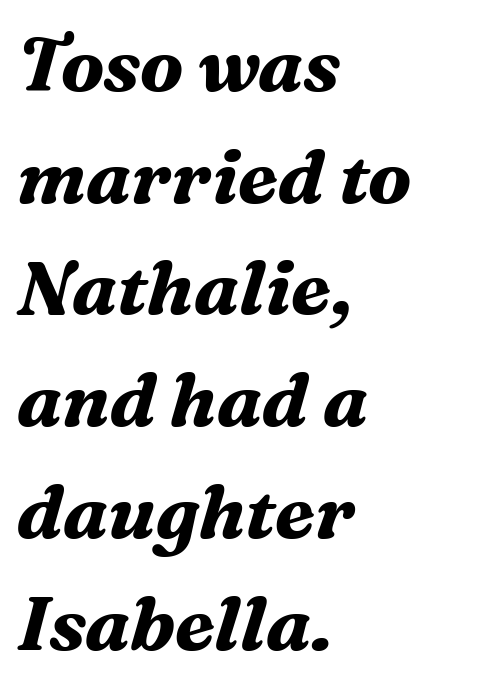
Horizontal bands of white between lines are of average thickness. The face used here has a pronounced slope to its letters. This sample has the flowing, uneven cadence of proportional lettering. The lines in this sample share a left origin and differ only in where they stop. Descenders are the only things crossing below the line.
